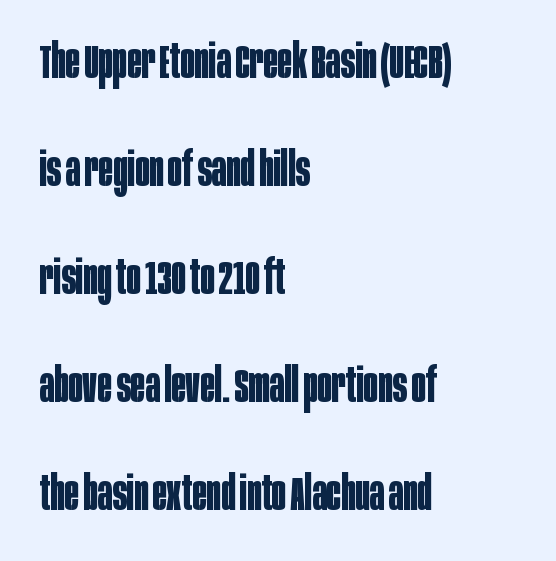
{"serif": "no", "italic": "no", "bold": "yes", "weight": "bold", "width": "condensed", "stroke_contrast": "low", "x_height": "large", "monospaced": "no", "underline": "no", "align": "left", "line_spacing": "loose", "line_spacing_ratio": 2.25, "letter_spacing": "normal", "letter_spacing_em": 0.0, "glyph_px": 48}
